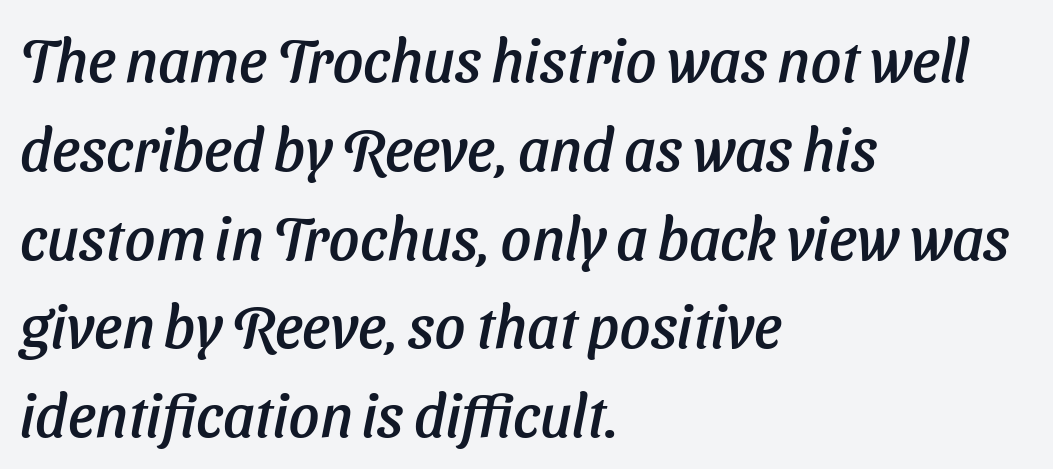
{"italic": "yes", "lean": "right", "slant_degrees": 11, "width": "normal", "stroke_contrast": "low", "x_height": "medium", "monospaced": "no", "underline": "no", "align": "left", "line_spacing": "normal", "line_spacing_ratio": 1.48, "letter_spacing": "normal", "letter_spacing_em": 0.0, "glyph_px": 60}
